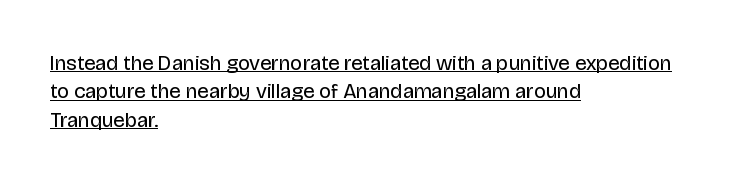
These lines keep a tight, regular rhythm from letter to letter. The lettering stays uniformly vertical, giving the passage a roman look. Successive baselines arrive at the customary interval. These glyphs show unthickened strokes, regular width or finer. Compared with undecorated copy, this sample adds a rule below the words.
